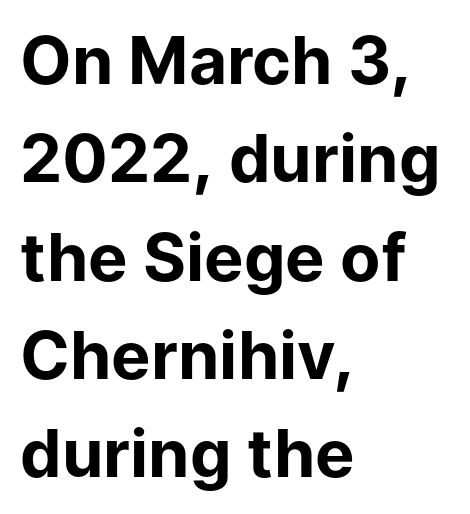
{"serif": "no", "italic": "no", "bold": "yes", "weight": "bold", "width": "normal", "stroke_contrast": "low", "x_height": "medium", "monospaced": "no", "underline": "no", "align": "left", "line_spacing": "normal", "line_spacing_ratio": 1.49, "letter_spacing": "normal", "letter_spacing_em": 0.0, "glyph_px": 66}
